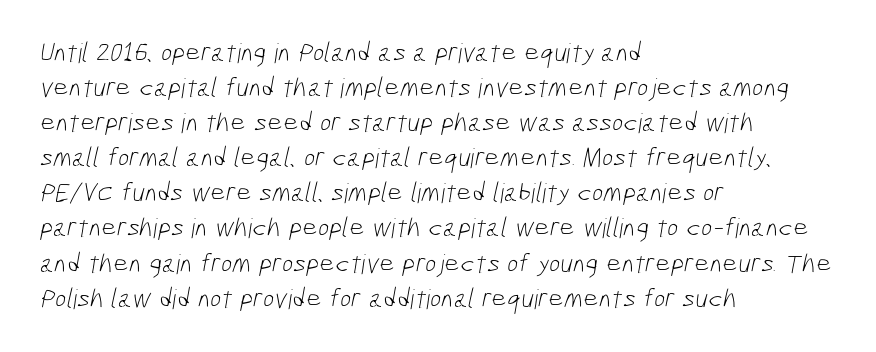
Leading: standard. Characters follow at the spacing the type designer built in. Where is the straight margin? On the left. A quiet, ordinary-to-light weight characterises the typeface. Decoration check: the copy has no underline.
